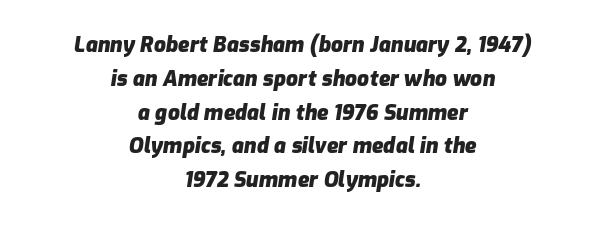
Q: Is the text bold? A: Yes.
Q: Is the text italic (slanted)? A: Yes, it leans right by about 9 degrees.
Q: Is the text underlined? A: No.
Q: How is the paragraph aligned? A: Centered.
Q: Is the spacing between letters normal or unusually wide? A: Normal.
Q: Is the spacing between lines tight, normal or loose? A: Normal.
